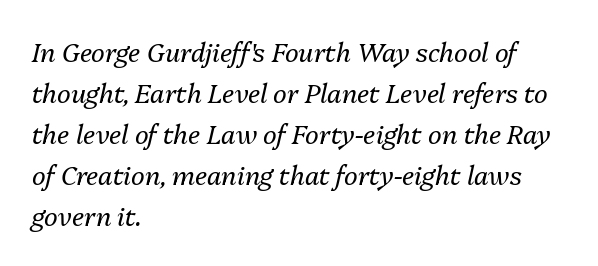
Q: Is the text bold? A: No.
Q: Is the text italic (slanted)? A: Yes, it leans right by about 13 degrees.
Q: Is the text underlined? A: No.
Q: How is the paragraph aligned? A: Left-aligned.
Q: Is the spacing between letters normal or unusually wide? A: Normal.
Q: Is the spacing between lines tight, normal or loose? A: Normal.
